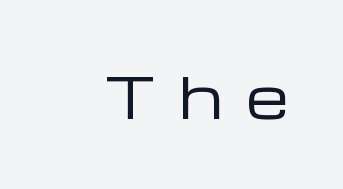
Substantial extra tracking has been applied to these lines. Proportional: the letters do not fall into vertical columns. The letters carry no serifs — their stems end cleanly without finishing strokes. This is the regular roman posture of the typeface. The area under the type is left untouched. No heavy texture on the line: the type isn't bold.
